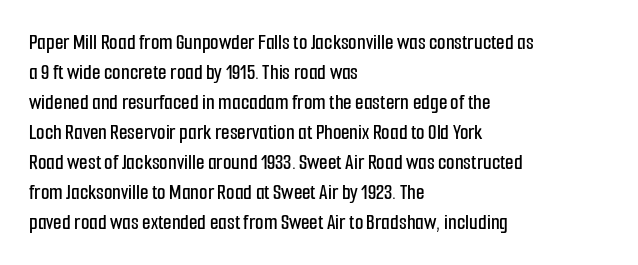
Decoration check: the copy has no underline. A roman cut, with each character standing at attention. The line-height multiplier appears to be the usual default. In CSS terms this would be text-align: left. Words appear dense and cohesive because spacing is normal.
